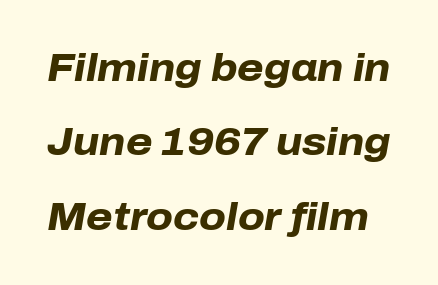
{"italic": "yes", "lean": "right", "slant_degrees": 10, "bold": "yes", "weight": "heavy", "width": "normal", "stroke_contrast": "low", "x_height": "medium", "monospaced": "no", "underline": "no", "line_spacing": "loose", "line_spacing_ratio": 1.96, "letter_spacing": "normal", "letter_spacing_em": 0.0, "glyph_px": 38}
